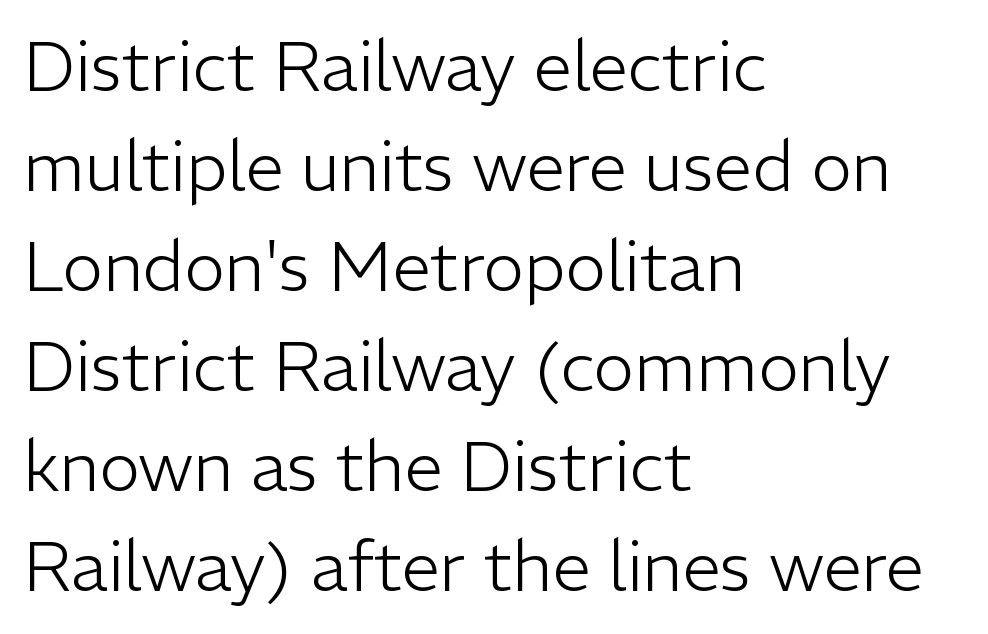
Q: Is the text bold? A: No.
Q: Is the text italic (slanted)? A: No, it is upright.
Q: Is the typeface a serif or a sans-serif typeface? A: Sans-serif.
Q: Is the text underlined? A: No.
Q: How is the paragraph aligned? A: Left-aligned.
Q: Is the spacing between letters normal or unusually wide? A: Normal.
Q: Is the spacing between lines tight, normal or loose? A: Normal.
Q: Width (condensed, normal, or wide)? A: Normal.
Q: Stroke contrast? A: Low.
Q: x-height? A: Medium.
Q: Monospaced? A: No.
